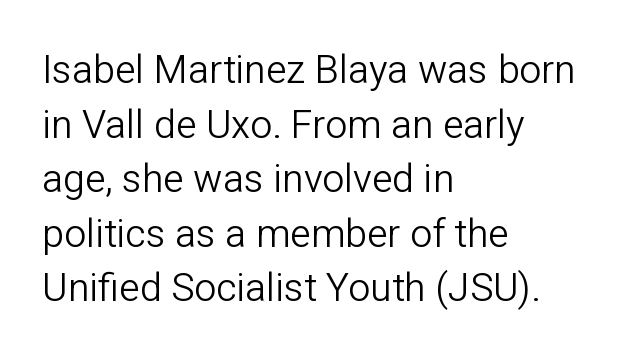
{"serif": "no", "italic": "no", "bold": "no", "weight": "light", "width": "normal", "stroke_contrast": "low", "x_height": "medium", "monospaced": "no", "underline": "no", "align": "left", "line_spacing": "normal", "line_spacing_ratio": 1.4, "letter_spacing": "normal", "letter_spacing_em": 0.0, "glyph_px": 39}
